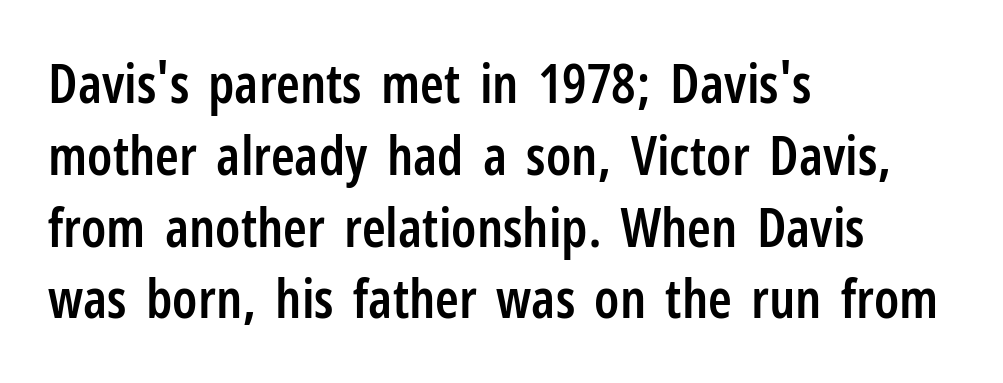
Q: Is the text bold? A: Semi-bold.
Q: Is the text italic (slanted)? A: No, it is upright.
Q: Is the typeface a serif or a sans-serif typeface? A: Sans-serif.
Q: Is the text underlined? A: No.
Q: How is the paragraph aligned? A: Left-aligned.
Q: Is the spacing between letters normal or unusually wide? A: Normal.
Q: Is the spacing between lines tight, normal or loose? A: Normal.
Q: Width (condensed, normal, or wide)? A: Condensed.
Q: Stroke contrast? A: Low.
Q: x-height? A: Medium.
Q: Monospaced? A: No.
